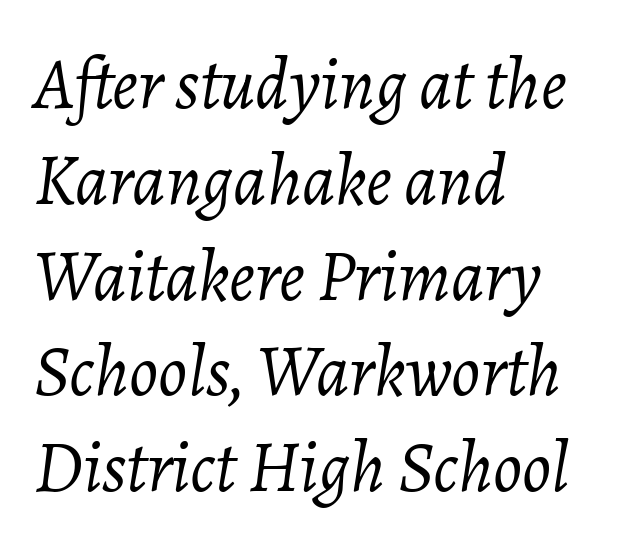
{"italic": "yes", "lean": "right", "slant_degrees": 7, "bold": "no", "weight": "light", "width": "normal", "stroke_contrast": "low", "x_height": "medium", "monospaced": "no", "underline": "no", "align": "left", "line_spacing": "normal", "line_spacing_ratio": 1.33, "letter_spacing": "normal", "letter_spacing_em": 0.0, "glyph_px": 72}
